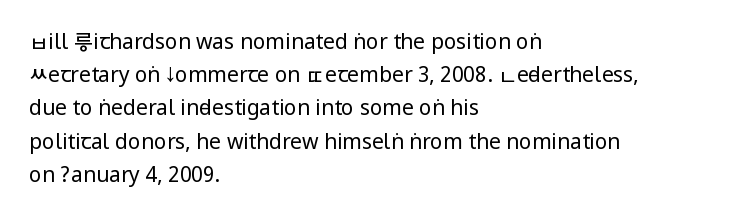
The image shows 21 px text type, upright; set left-aligned, normal line spacing (1.58x), normal letter spacing, not underlined.
